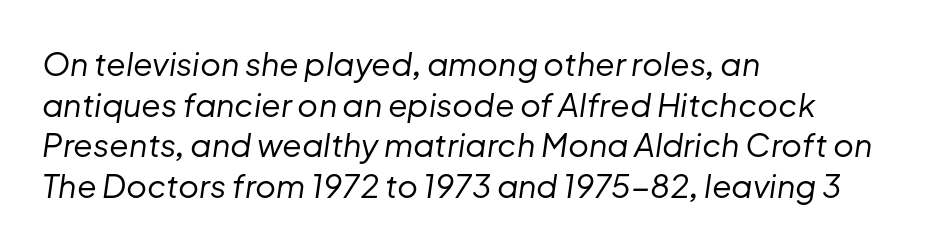
{"italic": "yes", "lean": "right", "slant_degrees": 8, "bold": "no", "weight": "regular", "width": "normal", "stroke_contrast": "low", "x_height": "medium", "monospaced": "no", "underline": "no", "align": "left", "line_spacing": "normal", "line_spacing_ratio": 1.27, "letter_spacing": "normal", "letter_spacing_em": 0.0, "glyph_px": 32}
